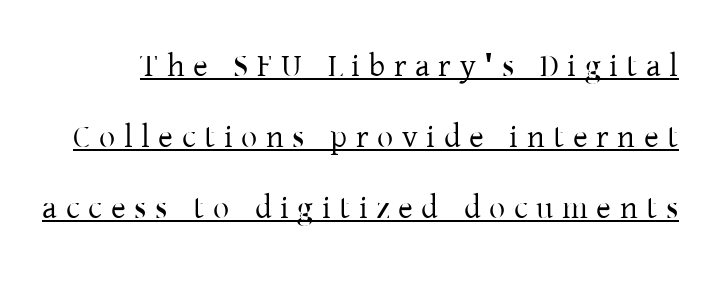
{"serif": "yes", "italic": "no", "width": "normal", "stroke_contrast": "low", "x_height": "medium", "monospaced": "no", "underline": "yes", "line_spacing": "loose", "line_spacing_ratio": 2.22, "letter_spacing": "wide", "letter_spacing_em": 0.27, "glyph_px": 32}
